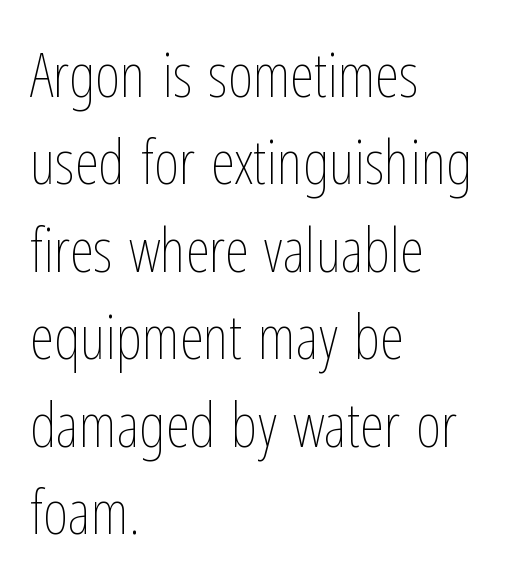
Q: Is the text bold? A: No.
Q: Is the text italic (slanted)? A: No, it is upright.
Q: Is the text underlined? A: No.
Q: How is the paragraph aligned? A: Left-aligned.
Q: Is the spacing between letters normal or unusually wide? A: Normal.
Q: Is the spacing between lines tight, normal or loose? A: Normal.
Q: Width (condensed, normal, or wide)? A: Condensed.
Q: Stroke contrast? A: Low.
Q: x-height? A: Medium.
Q: Monospaced? A: No.
